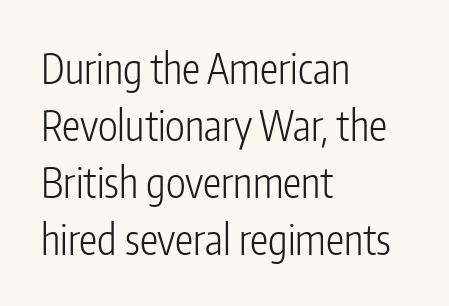
The image shows 41 px light, condensed sans-serif type, upright; set left-aligned, normal line spacing (1.39x), normal letter spacing, not underlined; low stroke contrast and a medium x-height.
